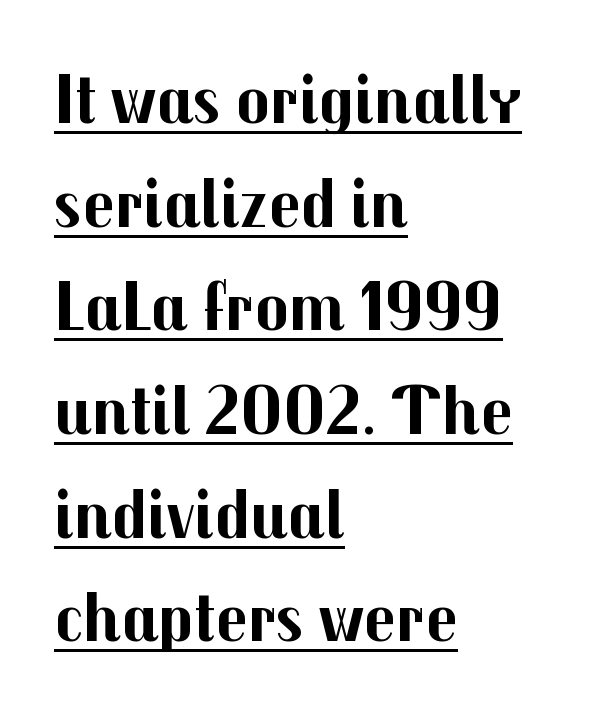
Compared with a centered layout, this one pins lines to the left instead. The type family on display is of the sans-serif kind. The font is running at its bold setting. Italic: no, the glyphs are upright roman.
